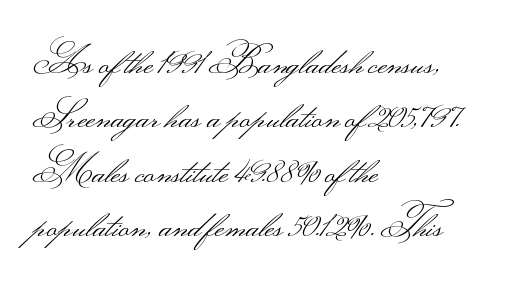
Q: Is the text bold? A: No.
Q: Is the text italic (slanted)? A: Yes.
Q: Is the typeface a serif or a sans-serif typeface? A: Sans-serif.
Q: Is the text underlined? A: No.
Q: How is the paragraph aligned? A: Left-aligned.
Q: Is the spacing between letters normal or unusually wide? A: Normal.
Q: Is the spacing between lines tight, normal or loose? A: Normal.
Q: Width (condensed, normal, or wide)? A: Wide.
Q: Stroke contrast? A: Medium.
Q: Monospaced? A: No.
